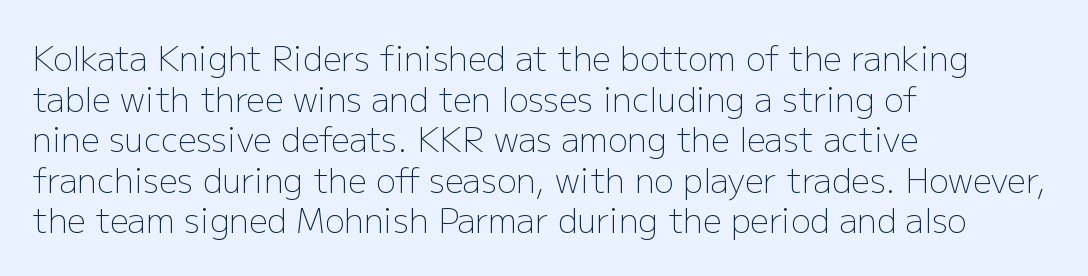
The image shows 33 px light sans-serif type, upright; set left-aligned, line spacing 1.23x, normal letter spacing, not underlined; low stroke contrast and a medium x-height.
